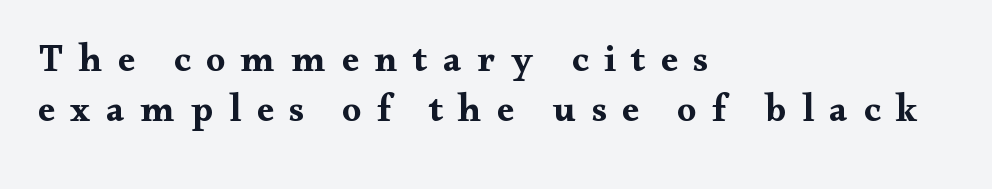
The image shows 38 px bold, wide serif type, upright; set left-aligned, normal line spacing (1.32x), unusually wide letter spacing (+0.41 em), not underlined; medium stroke contrast and a small x-height.
